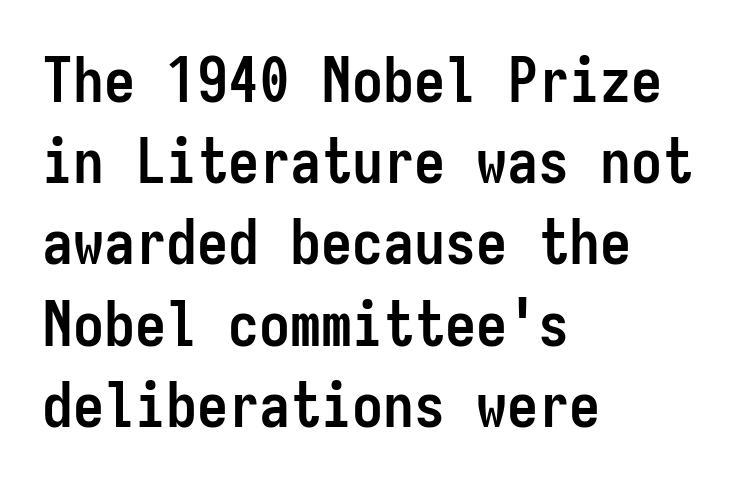
The image shows 62 px semibold, condensed sans-serif type, upright, monospaced; set left-aligned, normal line spacing (1.31x), normal letter spacing, not underlined; low stroke contrast and a medium x-height.
